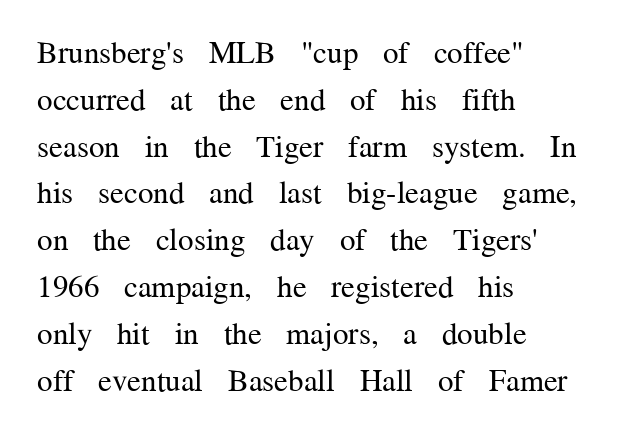
Q: Is the text bold? A: No.
Q: Is the text italic (slanted)? A: No, it is upright.
Q: Is the typeface a serif or a sans-serif typeface? A: Serif.
Q: Is the text underlined? A: No.
Q: How is the paragraph aligned? A: Left-aligned.
Q: Is the spacing between letters normal or unusually wide? A: Normal.
Q: Is the spacing between lines tight, normal or loose? A: Normal.
Q: Width (condensed, normal, or wide)? A: Normal.
Q: Stroke contrast? A: Medium.
Q: x-height? A: Medium.
Q: Monospaced? A: No.
